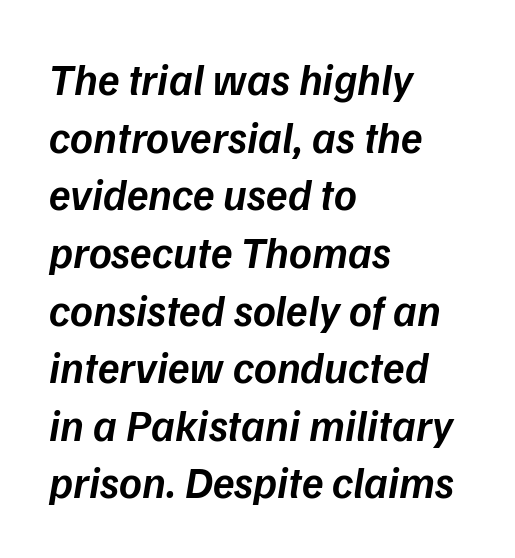
{"italic": "yes", "lean": "right", "slant_degrees": 9, "bold": "semi", "weight": "semibold", "width": "normal", "stroke_contrast": "low", "x_height": "medium", "monospaced": "no", "underline": "no", "align": "left", "line_spacing": "normal", "line_spacing_ratio": 1.31, "letter_spacing": "normal", "letter_spacing_em": 0.0, "glyph_px": 44}
